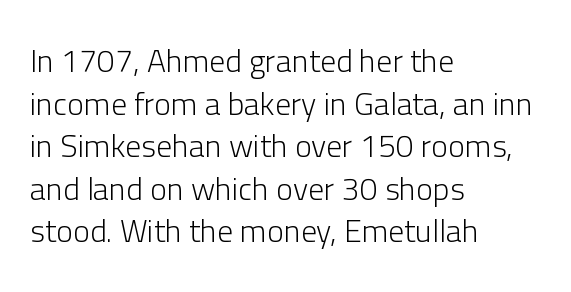
The image shows 32 px light sans-serif type, upright; set left-aligned, normal line spacing (1.33x), normal letter spacing, not underlined; low stroke contrast and a medium x-height.
